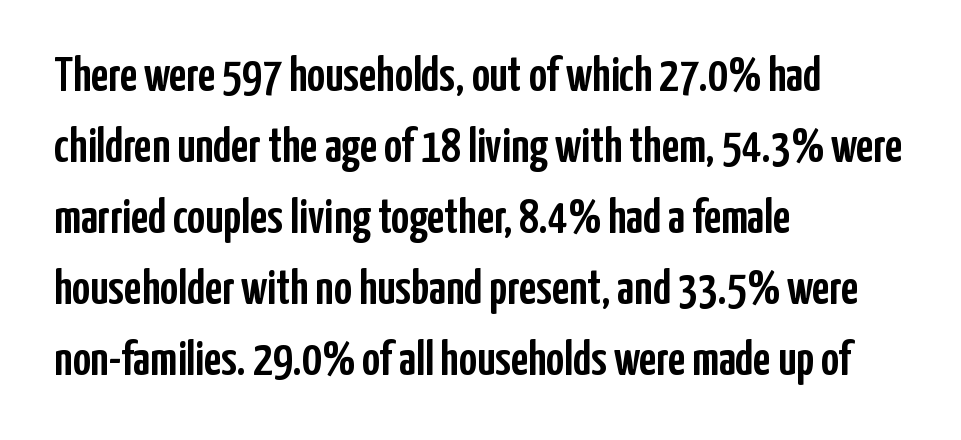
Q: Is the text italic (slanted)? A: No, it is upright.
Q: Is the typeface a serif or a sans-serif typeface? A: Sans-serif.
Q: Is the text underlined? A: No.
Q: How is the paragraph aligned? A: Left-aligned.
Q: Is the spacing between letters normal or unusually wide? A: Normal.
Q: Is the spacing between lines tight, normal or loose? A: Normal.
Q: Width (condensed, normal, or wide)? A: Condensed.
Q: Stroke contrast? A: Low.
Q: x-height? A: Medium.
Q: Monospaced? A: No.
